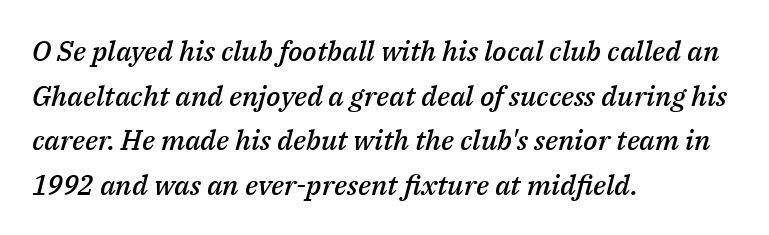
The image shows 28 px semibold type, italic (leaning right); set left-aligned, normal line spacing (1.59x), normal letter spacing, not underlined; medium stroke contrast and a medium x-height.
